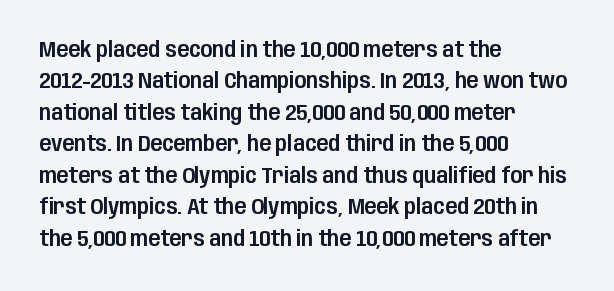
{"italic": "no", "underline": "no", "align": "left", "line_spacing": "normal", "line_spacing_ratio": 1.43, "letter_spacing": "normal", "letter_spacing_em": 0.0, "glyph_px": 22}
